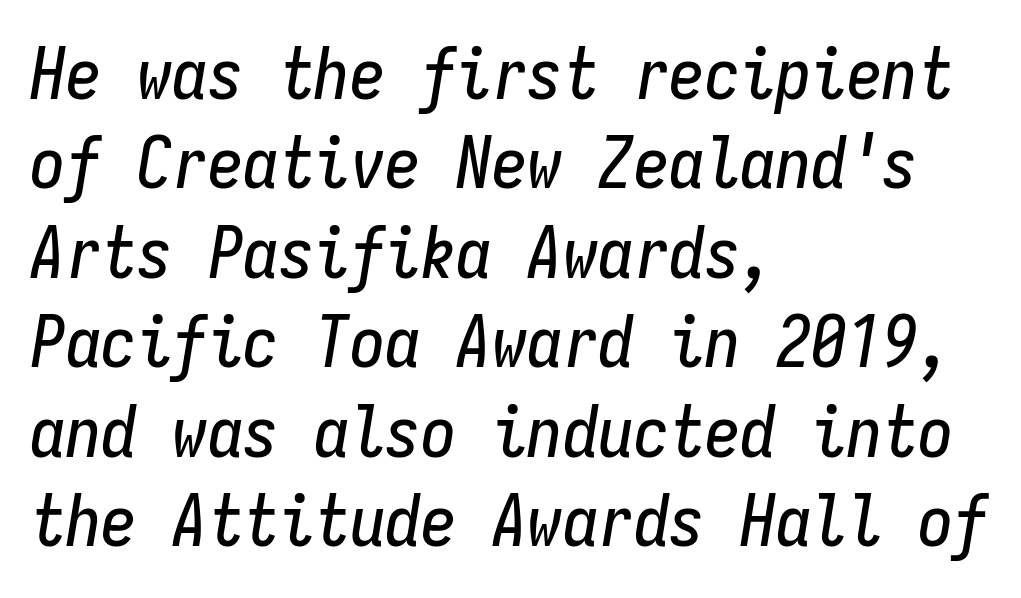
The image shows 71 px condensed type, italic (leaning right), monospaced; set left-aligned, normal line spacing (1.26x), normal letter spacing, not underlined; low stroke contrast and a medium x-height.
